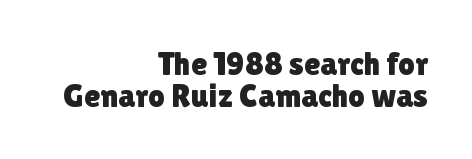
Typographically, this falls in the sans-serif category. This is the regular roman posture of the typeface. You could not count columns in this text — the font is proportionally spaced. The paragraph shown leans on its right margin.
